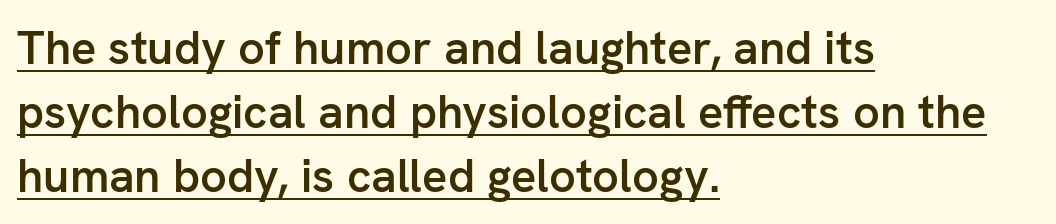
The block of text has a typical density, with ordinary space between rows. The typesetter has applied underlining to the passage shown. Typographically, this falls in the sans-serif category. Looks like regular typesetting: each glyph gets only the width it needs.
